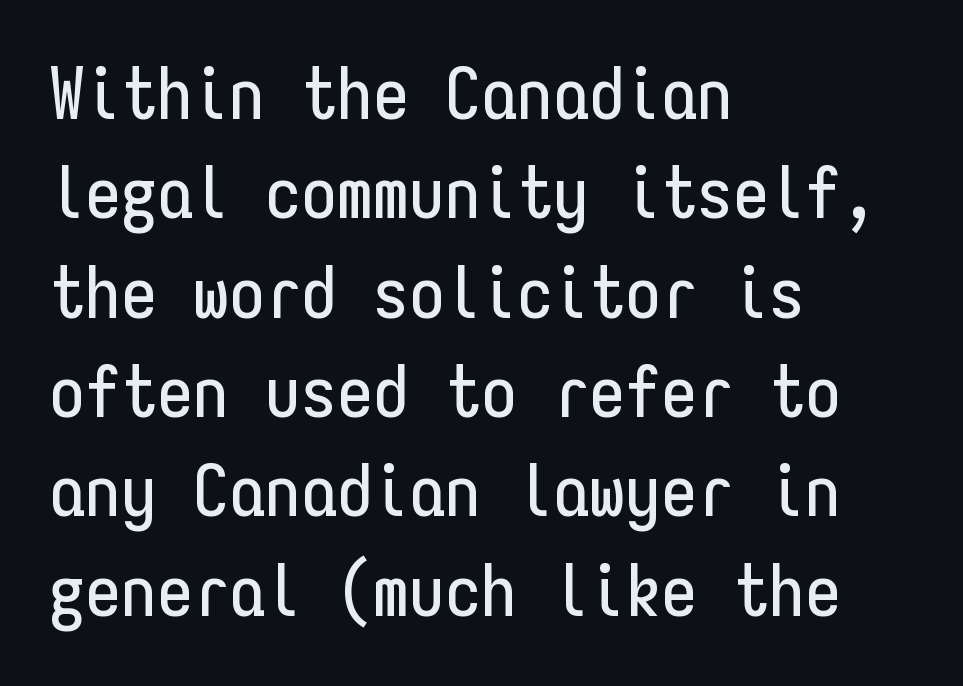
Think of a typewriter: that constant character pitch is what you see here. How would I describe the line gaps? Plain and ordinary. The gap between lines stays unmarked. These lines stack with their left ends in a neat column. The characters display no serif detailing; their extremities are plain.
